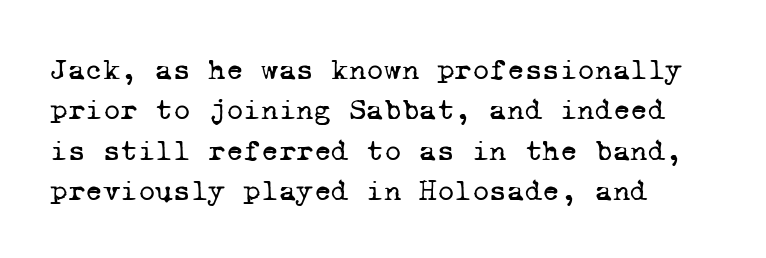
Q: Is the text bold? A: No.
Q: Is the typeface a serif or a sans-serif typeface? A: Serif.
Q: Is the text underlined? A: No.
Q: How is the paragraph aligned? A: Left-aligned.
Q: Is the spacing between letters normal or unusually wide? A: Normal.
Q: Is the spacing between lines tight, normal or loose? A: Normal.
Q: Width (condensed, normal, or wide)? A: Normal.
Q: Stroke contrast? A: Low.
Q: x-height? A: Medium.
Q: Monospaced? A: Yes.
